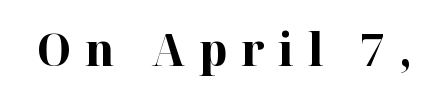
Q: Is the text bold? A: Yes.
Q: Is the text italic (slanted)? A: No, it is upright.
Q: Is the typeface a serif or a sans-serif typeface? A: Serif.
Q: Is the text underlined? A: No.
Q: Is the spacing between letters normal or unusually wide? A: Unusually wide.
Q: Width (condensed, normal, or wide)? A: Normal.
Q: Stroke contrast? A: High.
Q: x-height? A: Medium.
Q: Monospaced? A: No.
